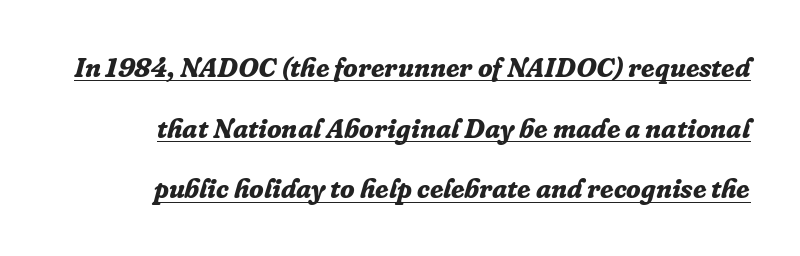
{"italic": "yes", "lean": "right", "slant_degrees": 16, "bold": "yes", "underline": "yes", "line_spacing": "loose", "line_spacing_ratio": 2.25, "letter_spacing": "normal", "letter_spacing_em": 0.0, "glyph_px": 27}
